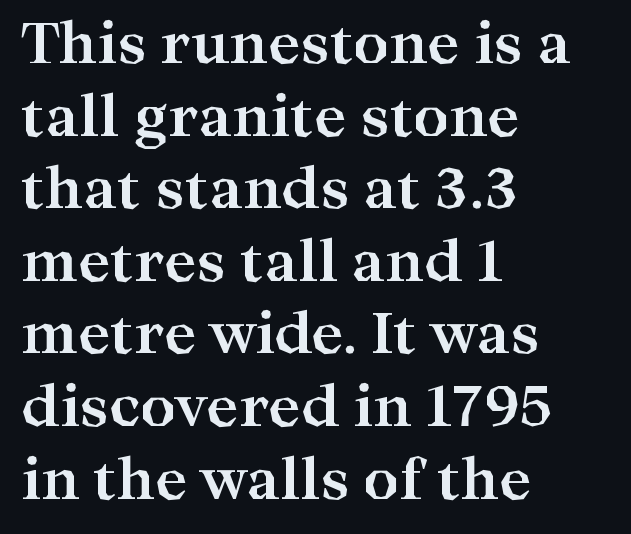
The image shows 55 px bold, wide serif type, upright; set left-aligned, normal line spacing (1.32x), normal letter spacing, not underlined; high stroke contrast and a medium x-height.
